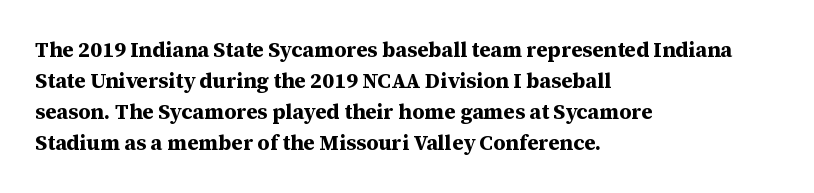
Q: Is the text bold? A: Yes.
Q: Is the text italic (slanted)? A: No, it is upright.
Q: Is the text underlined? A: No.
Q: How is the paragraph aligned? A: Left-aligned.
Q: Is the spacing between letters normal or unusually wide? A: Normal.
Q: Is the spacing between lines tight, normal or loose? A: Normal.
